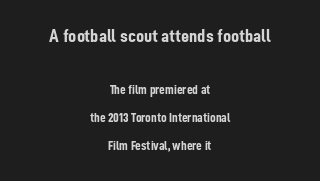
Q: Is the text bold? A: Yes.
Q: Is the text italic (slanted)? A: No, it is upright.
Q: Is the text underlined? A: No.
Q: How is the paragraph aligned? A: Centered.
Q: Is the spacing between letters normal or unusually wide? A: Normal.
Q: Is the spacing between lines tight, normal or loose? A: Loose.
Q: Which block of text is set in a larger size, the first (top) or the second (bottom)? A: The first (top) one.
